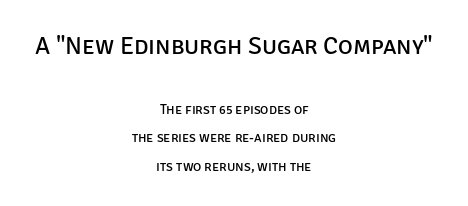
{"italic": "no", "bold": "no", "underline": "no", "align": "center", "line_spacing": "loose", "line_spacing_ratio": 2.01, "letter_spacing": "normal", "letter_spacing_em": 0.0, "larger_block": "first", "size_ratio": 1.79, "glyph_px": 25}
